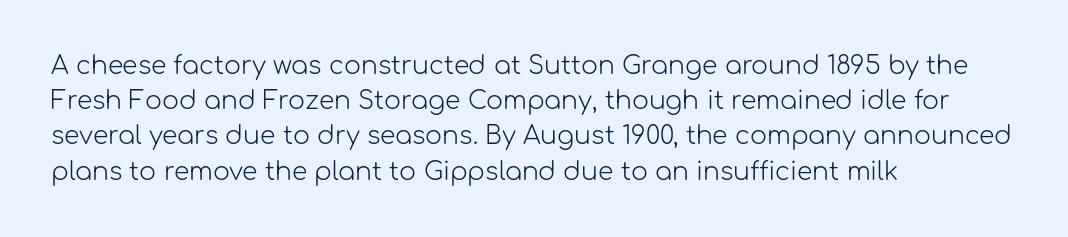
Weight: not bold — regular or lighter. Summary of vertical rhythm: regular, with standard interline spacing. Italic? Not at all — the glyphs are vertical. Words appear dense and cohesive because spacing is normal. Glance below the letters and you will spot only blank space.
